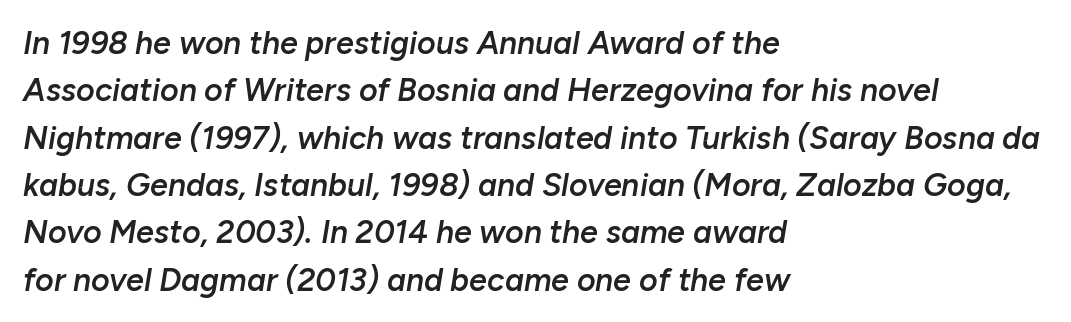
{"italic": "yes", "lean": "right", "slant_degrees": 10, "bold": "semi", "weight": "semibold", "width": "normal", "stroke_contrast": "low", "x_height": "medium", "monospaced": "no", "underline": "no", "align": "left", "line_spacing": "normal", "line_spacing_ratio": 1.48, "letter_spacing": "normal", "letter_spacing_em": 0.0, "glyph_px": 32}
